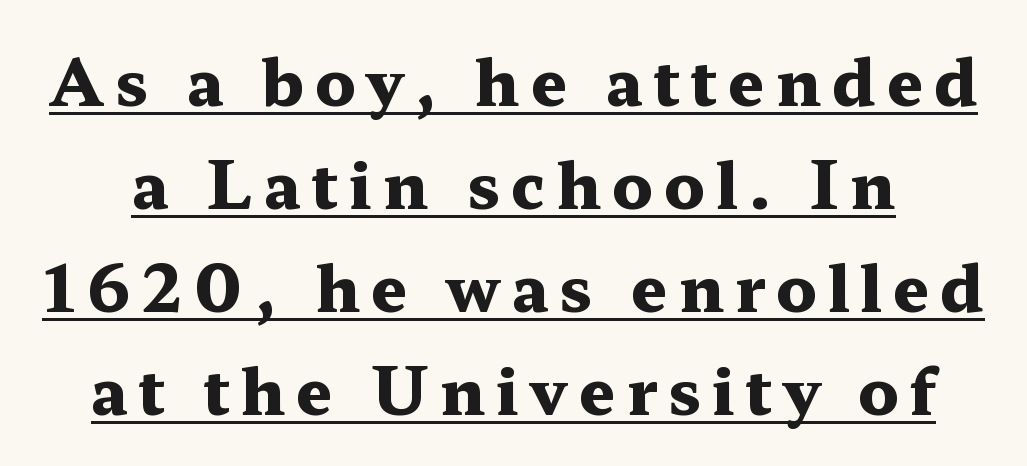
Q: Is the text bold? A: Yes.
Q: Is the text italic (slanted)? A: No, it is upright.
Q: Is the typeface a serif or a sans-serif typeface? A: Serif.
Q: Is the text underlined? A: Yes.
Q: Is the spacing between lines tight, normal or loose? A: Normal.
Q: Width (condensed, normal, or wide)? A: Wide.
Q: Stroke contrast? A: Medium.
Q: x-height? A: Medium.
Q: Monospaced? A: No.
